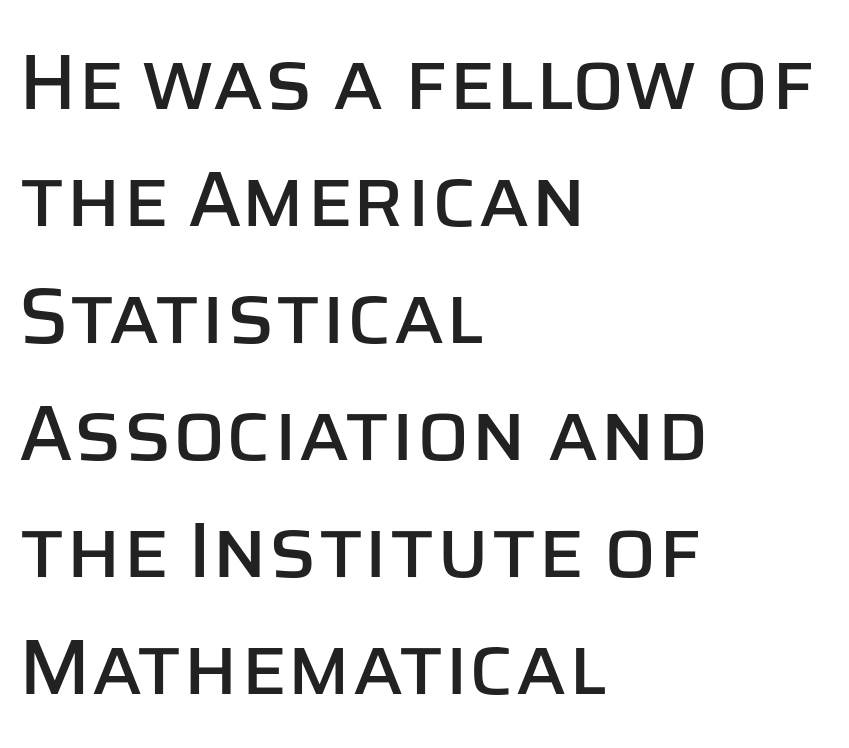
Q: Is the text italic (slanted)? A: No, it is upright.
Q: Is the typeface a serif or a sans-serif typeface? A: Sans-serif.
Q: Is the text underlined? A: No.
Q: How is the paragraph aligned? A: Left-aligned.
Q: Is the spacing between letters normal or unusually wide? A: Normal.
Q: Is the spacing between lines tight, normal or loose? A: Normal.
Q: Width (condensed, normal, or wide)? A: Normal.
Q: Stroke contrast? A: Low.
Q: x-height? A: Large.
Q: Monospaced? A: No.
